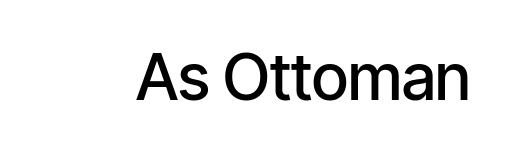
{"serif": "no", "italic": "no", "bold": "semi", "weight": "semibold", "width": "condensed", "stroke_contrast": "low", "x_height": "medium", "monospaced": "no", "underline": "no", "letter_spacing": "normal", "letter_spacing_em": 0.0, "glyph_px": 64}
